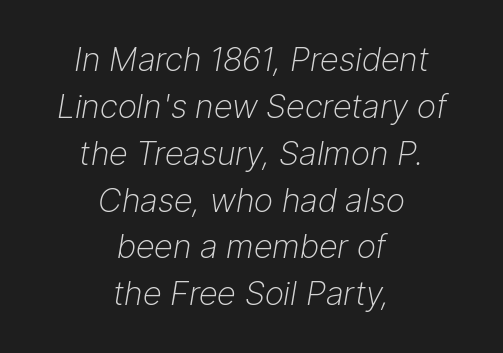
Designer's note — italics engaged. This reads as an unemphasized weight, regular at the heaviest. The face used here is rendered with its standard letterfit. What's the leading like? Ordinary, nothing unusual. Anything drawn beneath the words? Only blank space. Character widths vary here, with narrow letters taking less room than wide ones.
